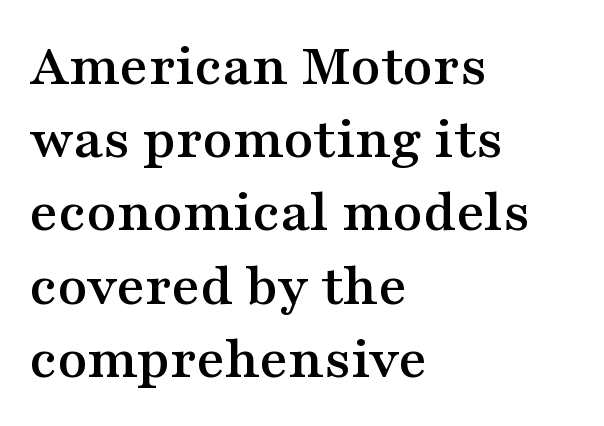
{"serif": "yes", "italic": "no", "width": "wide", "stroke_contrast": "medium", "x_height": "medium", "monospaced": "no", "underline": "no", "align": "left", "line_spacing_ratio": 1.2, "letter_spacing": "normal", "letter_spacing_em": 0.0, "glyph_px": 61}
